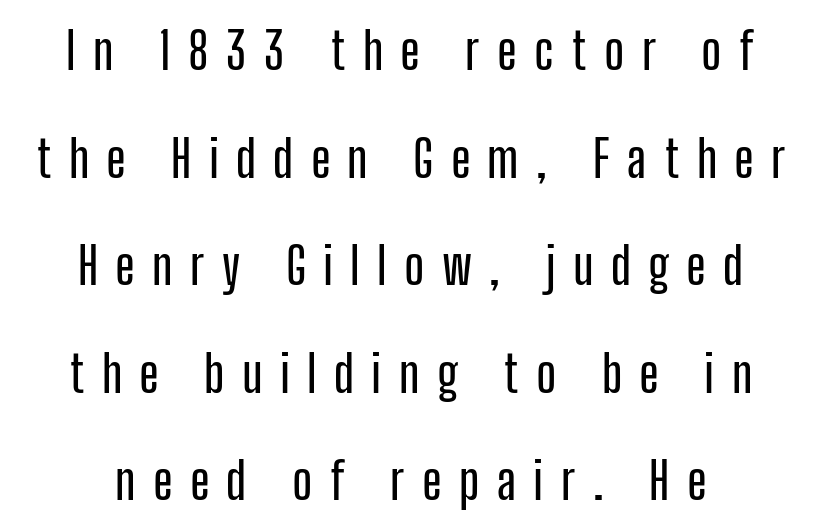
Q: Is the text italic (slanted)? A: No, it is upright.
Q: Is the typeface a serif or a sans-serif typeface? A: Sans-serif.
Q: Is the text underlined? A: No.
Q: Is the spacing between letters normal or unusually wide? A: Unusually wide.
Q: Is the spacing between lines tight, normal or loose? A: Loose.
Q: Width (condensed, normal, or wide)? A: Condensed.
Q: Stroke contrast? A: Low.
Q: x-height? A: Medium.
Q: Monospaced? A: No.
